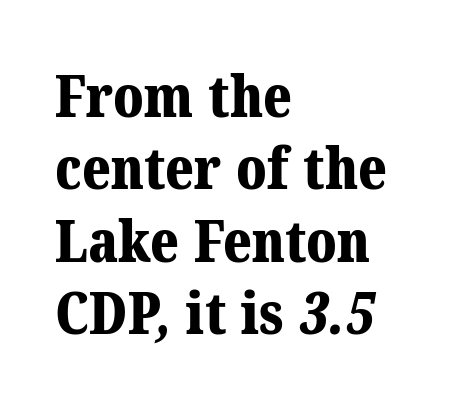
Q: Is the text bold? A: Yes.
Q: Is the typeface a serif or a sans-serif typeface? A: Serif.
Q: Is the text underlined? A: No.
Q: How is the paragraph aligned? A: Left-aligned.
Q: Is the spacing between letters normal or unusually wide? A: Normal.
Q: Is the spacing between lines tight, normal or loose? A: Normal.
Q: Width (condensed, normal, or wide)? A: Normal.
Q: Stroke contrast? A: Medium.
Q: x-height? A: Medium.
Q: Monospaced? A: No.
